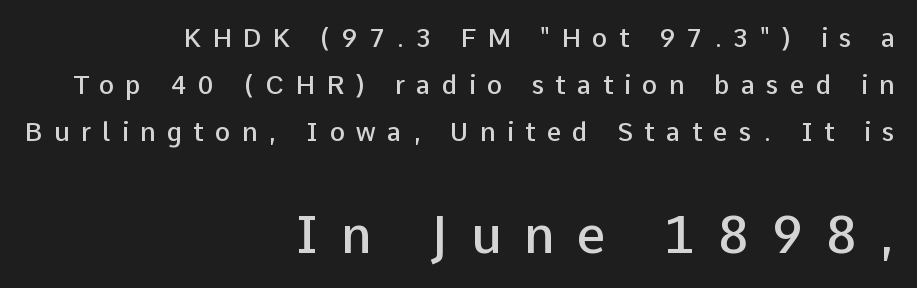
Here the designer chose a conventional face with non-uniform glyph widths. The more generous point size was reserved for the lower chunk. Weight check: semibold — heavier than regular, not quite bold. This rendering employs a face without finishing strokes, i.e., a sans-serif. Line ends are locked; line starts wander.
